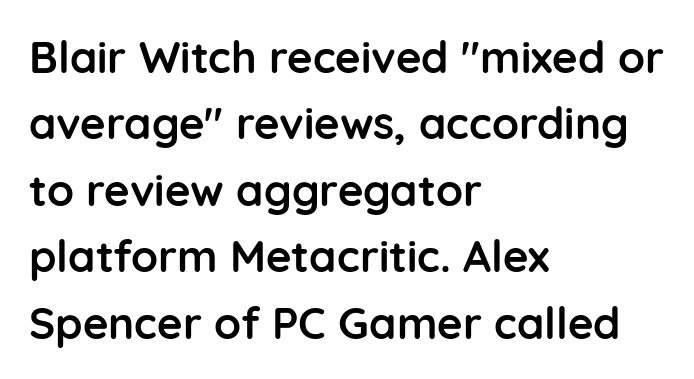
The image shows 44 px semibold sans-serif type, upright; set left-aligned, normal line spacing (1.51x), normal letter spacing, not underlined; low stroke contrast and a medium x-height.
